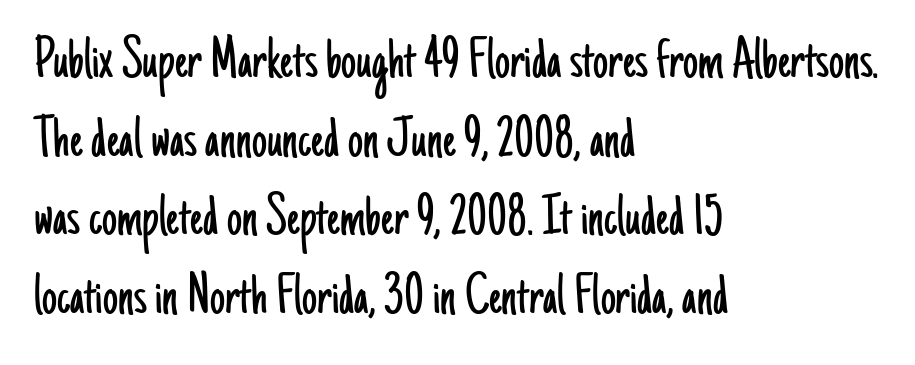
Each word holds together tightly as a unit, with standard inter-letter gaps. The strokes carry an ordinary text weight at most. The rendering shows plain stroke endings on the letterforms — a sans-serif design. Ordinary non-slanted type is in use.
